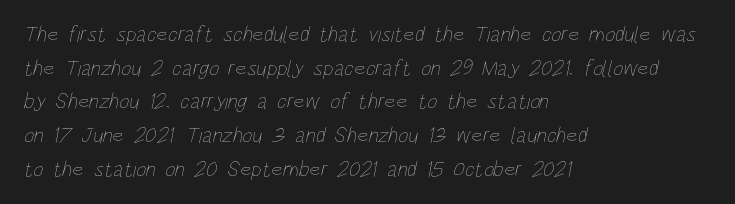
{"bold": "no", "underline": "no", "align": "left", "line_spacing": "normal", "line_spacing_ratio": 1.53, "letter_spacing": "normal", "letter_spacing_em": 0.0, "glyph_px": 22}
